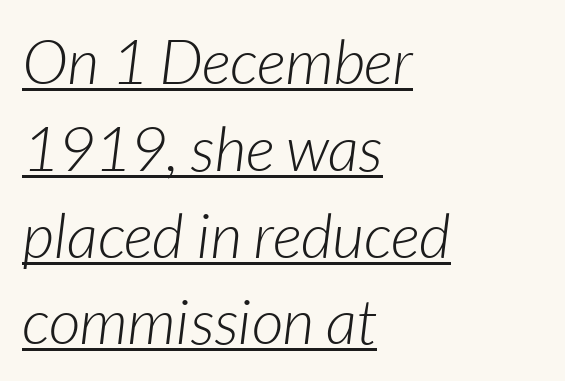
The image shows 62 px light type, italic (leaning right); set left-aligned, normal line spacing (1.4x), normal letter spacing, underlined; low stroke contrast and a medium x-height.
